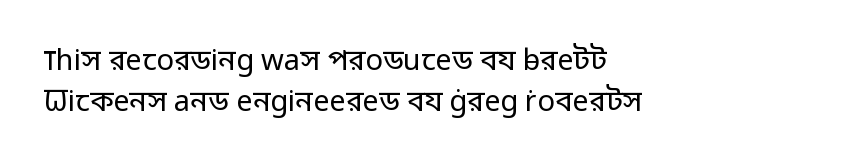
The image shows 29 px regular-weight sans-serif type, upright; set left-aligned, normal line spacing (1.42x), normal letter spacing, not underlined; low stroke contrast and a medium x-height.
